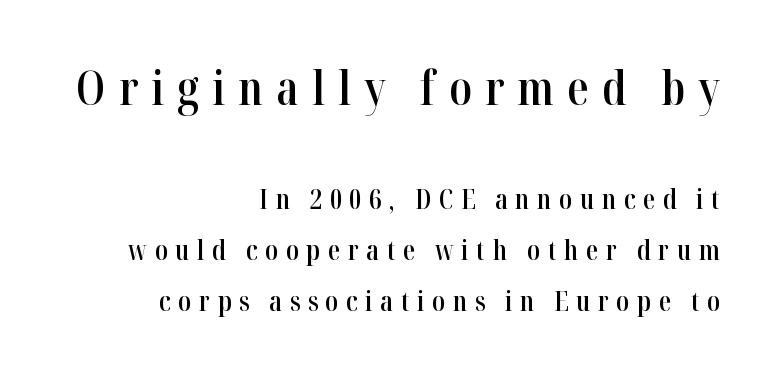
The image shows 47 px semibold, condensed serif type, upright; set right-aligned, line spacing 1.89x, unusually wide letter spacing (+0.28 em), not underlined; the first (top) block is 1.74x larger; high stroke contrast and a medium x-height.
